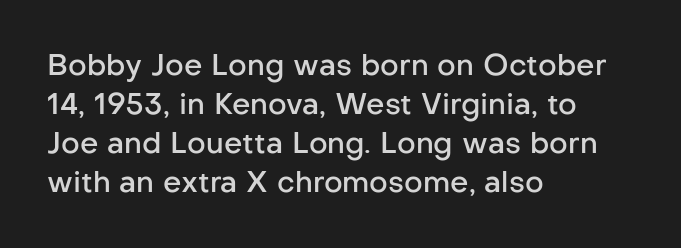
Q: Is the text bold? A: Semi-bold.
Q: Is the text italic (slanted)? A: No, it is upright.
Q: Is the typeface a serif or a sans-serif typeface? A: Sans-serif.
Q: Is the text underlined? A: No.
Q: How is the paragraph aligned? A: Left-aligned.
Q: Is the spacing between letters normal or unusually wide? A: Normal.
Q: Is the spacing between lines tight, normal or loose? A: Normal.
Q: Width (condensed, normal, or wide)? A: Normal.
Q: Stroke contrast? A: Low.
Q: x-height? A: Medium.
Q: Monospaced? A: No.
